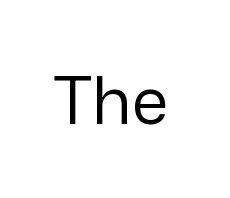
The image shows 65 px regular-weight sans-serif type, upright; set normal letter spacing, not underlined; low stroke contrast and a medium x-height.
